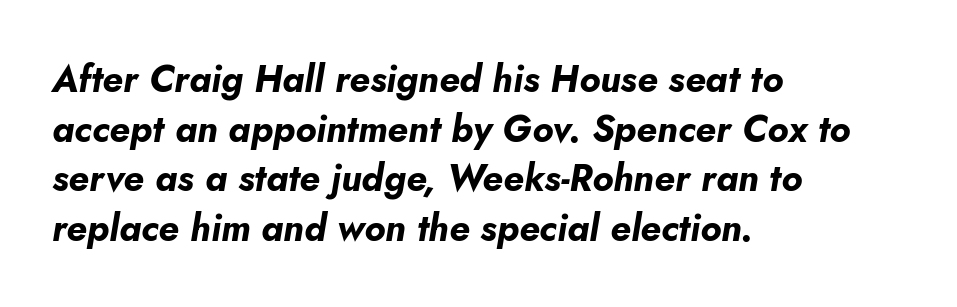
{"italic": "yes", "lean": "right", "slant_degrees": 5, "bold": "yes", "weight": "bold", "width": "normal", "stroke_contrast": "low", "x_height": "small", "monospaced": "no", "underline": "no", "align": "left", "line_spacing": "normal", "line_spacing_ratio": 1.34, "letter_spacing": "normal", "letter_spacing_em": 0.0, "glyph_px": 37}
